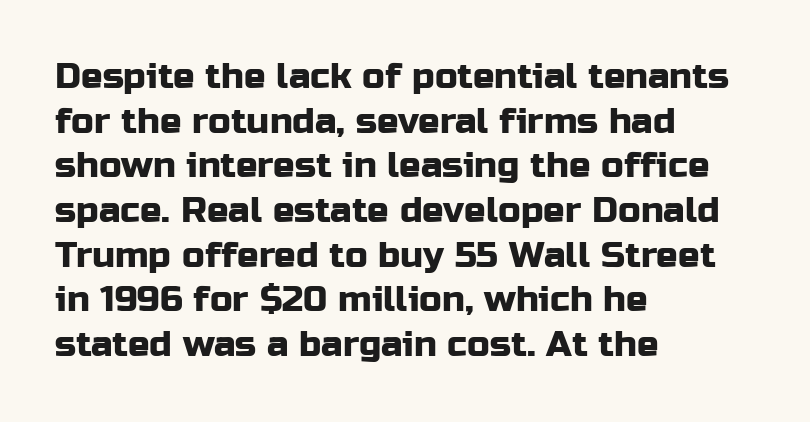
Q: Is the text italic (slanted)? A: No, it is upright.
Q: Is the typeface a serif or a sans-serif typeface? A: Sans-serif.
Q: Is the text underlined? A: No.
Q: How is the paragraph aligned? A: Left-aligned.
Q: Is the spacing between letters normal or unusually wide? A: Normal.
Q: Width (condensed, normal, or wide)? A: Normal.
Q: Stroke contrast? A: Low.
Q: x-height? A: Medium.
Q: Monospaced? A: No.
